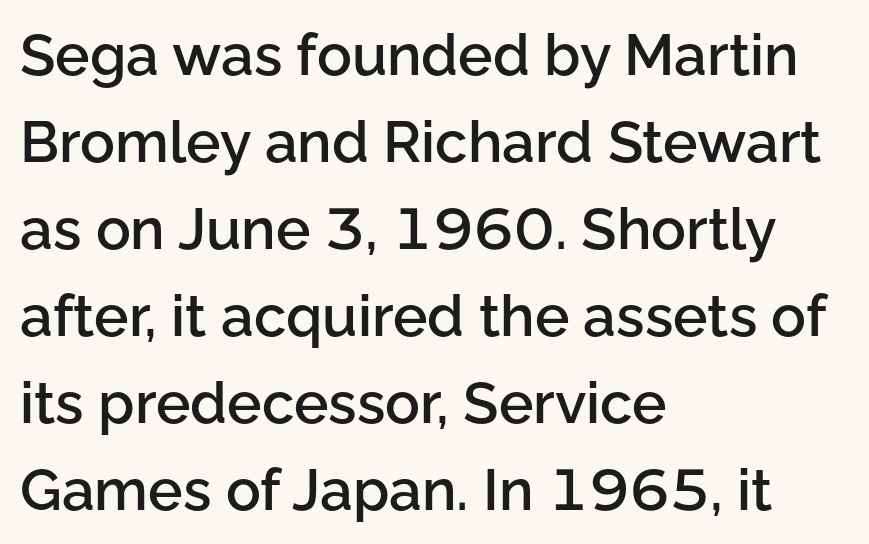
Q: Is the text bold? A: Semi-bold.
Q: Is the text italic (slanted)? A: No, it is upright.
Q: Is the typeface a serif or a sans-serif typeface? A: Sans-serif.
Q: Is the text underlined? A: No.
Q: How is the paragraph aligned? A: Left-aligned.
Q: Is the spacing between letters normal or unusually wide? A: Normal.
Q: Is the spacing between lines tight, normal or loose? A: Normal.
Q: Width (condensed, normal, or wide)? A: Normal.
Q: Stroke contrast? A: Low.
Q: x-height? A: Medium.
Q: Monospaced? A: No.
